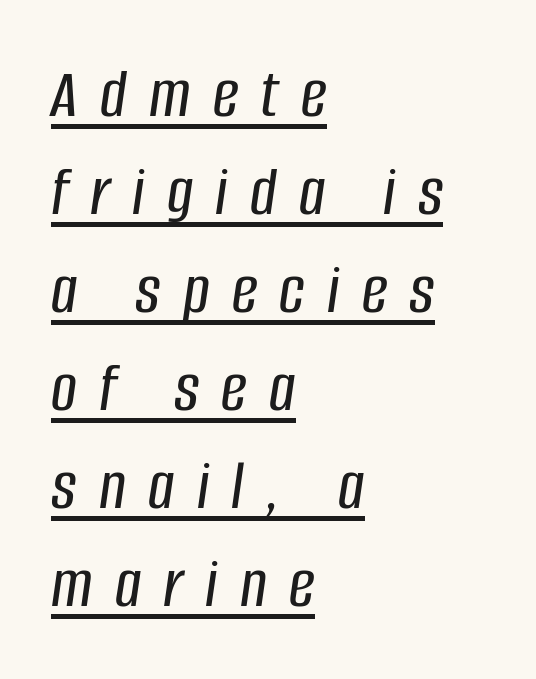
Typeset ragged right — the left edge is the straight one. Loose tracking; the words dissolve into strings of separated letters. Summary of vertical rhythm: regular, with standard interline spacing. Looking at the ascenders, they clearly lean.
